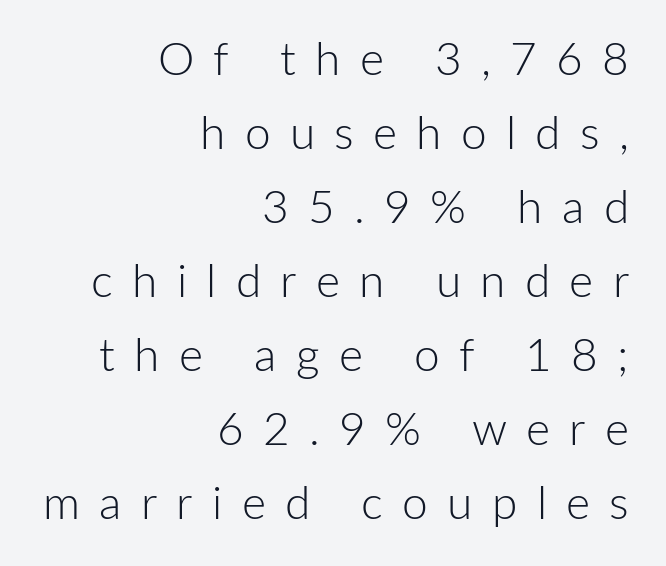
The image shows 46 px light sans-serif type, upright; set right-aligned, normal line spacing (1.61x), unusually wide letter spacing (+0.42 em), not underlined; low stroke contrast and a medium x-height.
